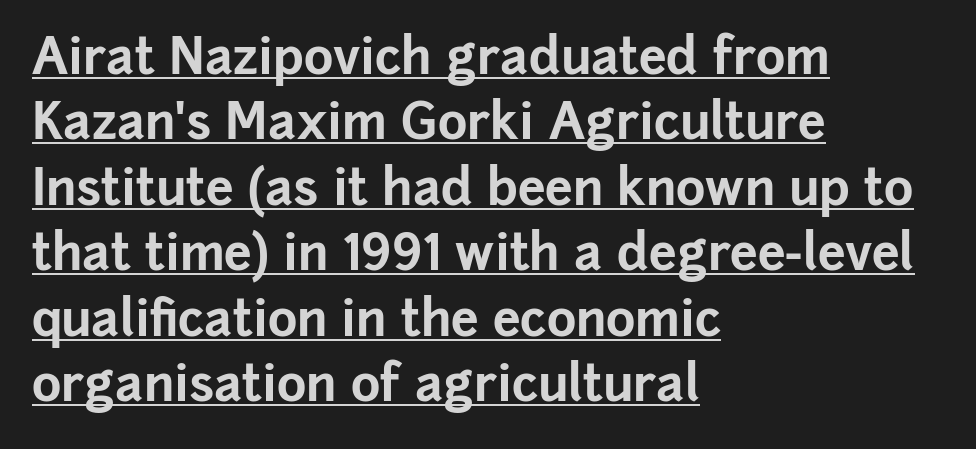
Line spacing here is normal. In CSS terms this would be text-align: left. You could not count columns in this text — the font is proportionally spaced. These words are printed bold, with thick strokes throughout. In terms of letterspacing, this is plain default setting. Type style note: lacks serifs.
